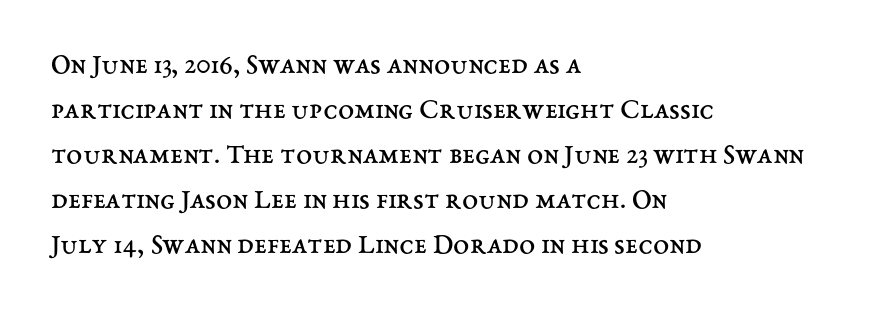
{"italic": "no", "bold": "no", "weight": "regular", "width": "normal", "stroke_contrast": "medium", "x_height": "medium", "monospaced": "no", "underline": "no", "align": "left", "line_spacing": "normal", "line_spacing_ratio": 1.55, "letter_spacing": "normal", "letter_spacing_em": 0.0, "glyph_px": 29}
